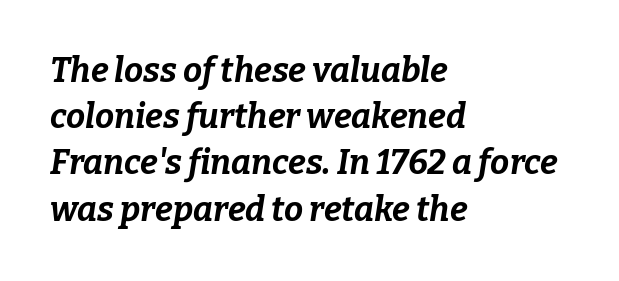
The image shows 34 px bold type, italic (leaning right); set left-aligned, normal line spacing (1.36x), normal letter spacing, not underlined; low stroke contrast and a medium x-height.
